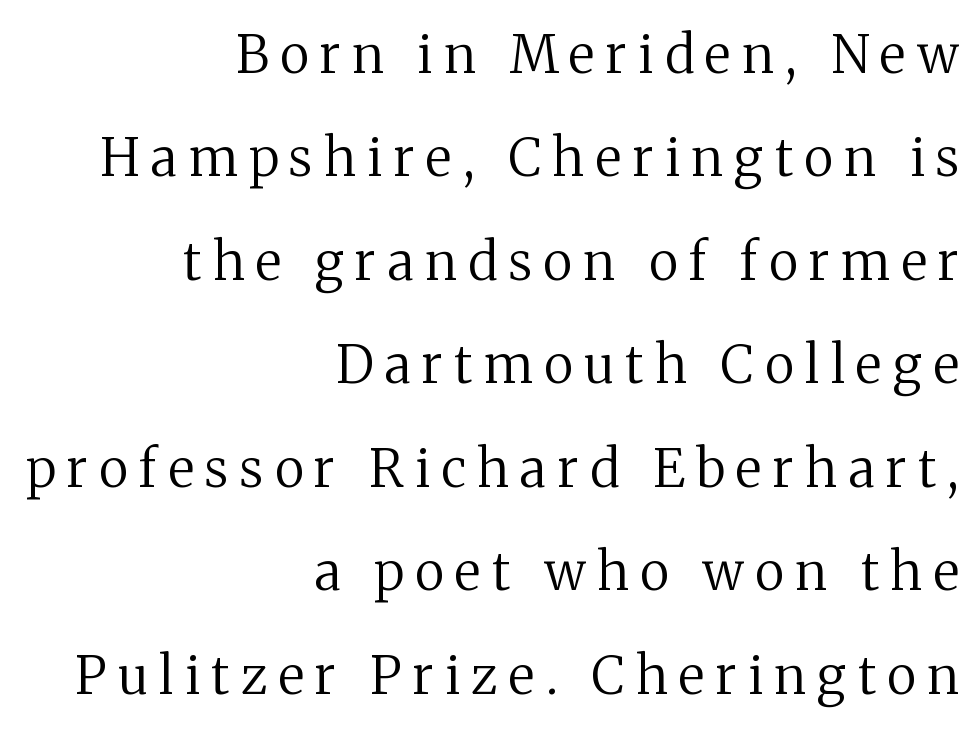
The image shows 52 px regular-weight serif type, upright; set right-aligned, loose line spacing (1.99x), unusually wide letter spacing (+0.22 em), not underlined; medium stroke contrast and a medium x-height.
